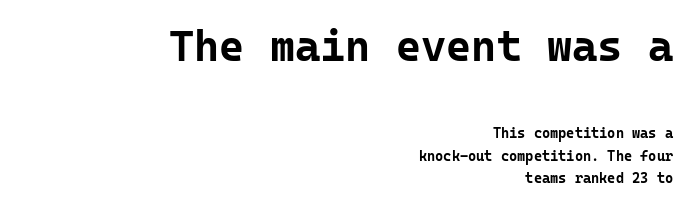
The face used here is monospaced, like something from a code editor. Caption: standard tracking, unaltered. The passage shown stacks its lines at a standard gap. Only glyphs here, with clear space below each row. Look at the bottom of the vertical strokes: they stop flat, with no serifs. A flush-right, rag-left setting is used for this passage.
